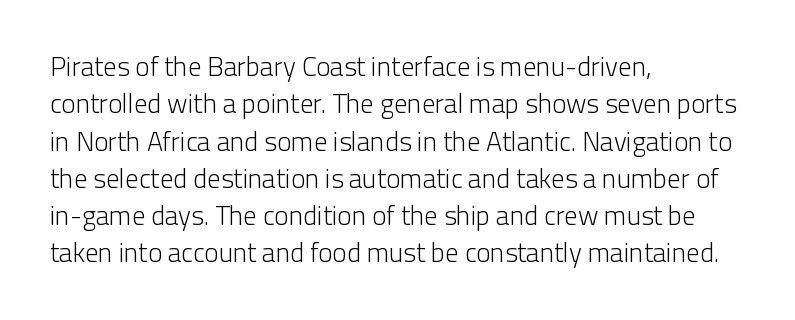
Q: Is the text bold? A: No.
Q: Is the text italic (slanted)? A: No, it is upright.
Q: Is the text underlined? A: No.
Q: How is the paragraph aligned? A: Left-aligned.
Q: Is the spacing between letters normal or unusually wide? A: Normal.
Q: Is the spacing between lines tight, normal or loose? A: Normal.
